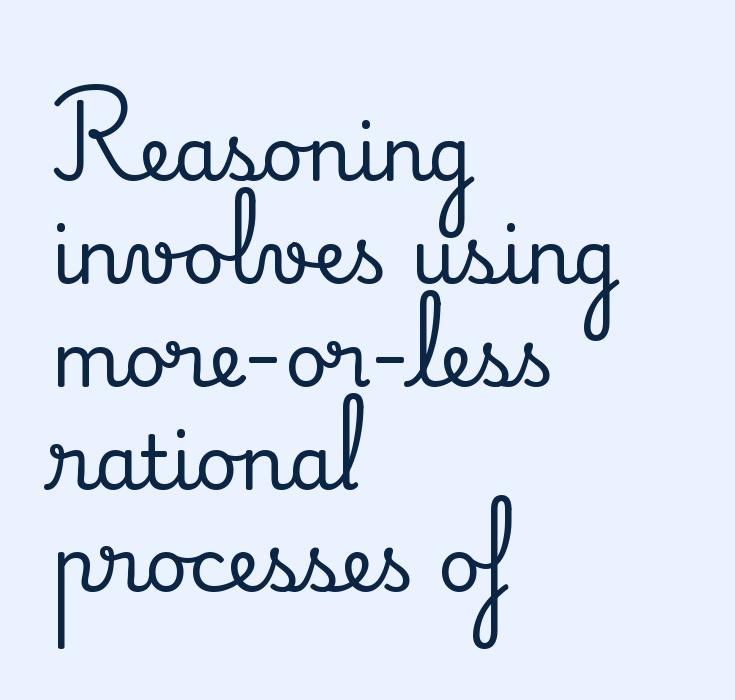
The image shows 74 px serif type, upright; set left-aligned, normal line spacing (1.39x), normal letter spacing, not underlined; medium stroke contrast and a small x-height.
